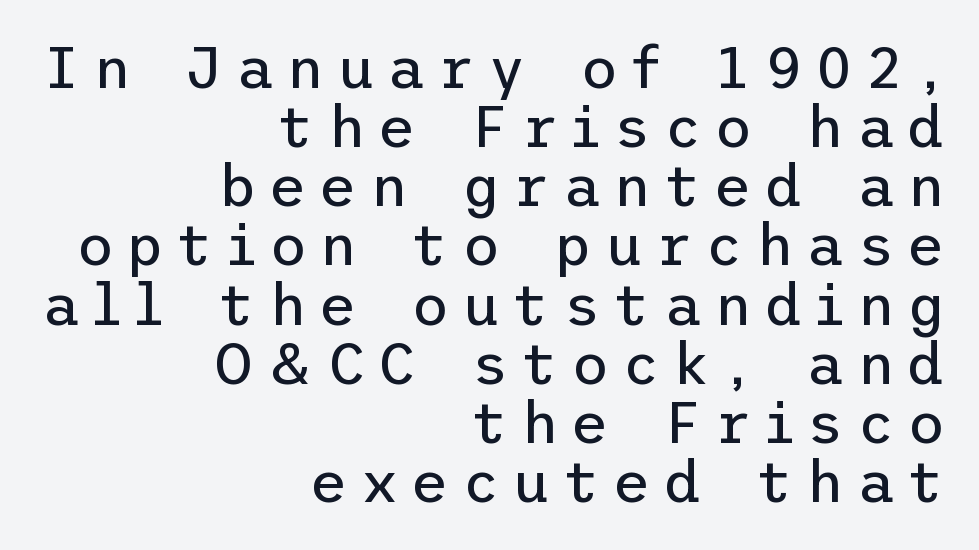
{"serif": "no", "italic": "no", "bold": "no", "weight": "regular", "width": "normal", "stroke_contrast": "low", "x_height": "medium", "underline": "no", "align": "right", "line_spacing": "tight", "line_spacing_ratio": 1.02, "letter_spacing": "wide", "letter_spacing_em": 0.22, "glyph_px": 58}
